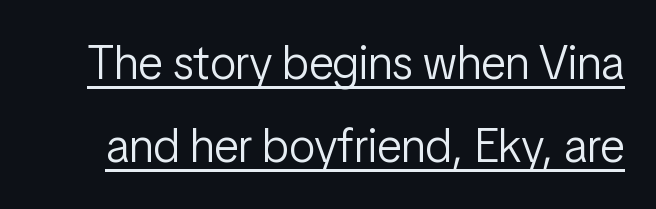
The image shows 47 px light, condensed sans-serif type, upright; set line spacing 1.76x, normal letter spacing, underlined; low stroke contrast and a medium x-height.
